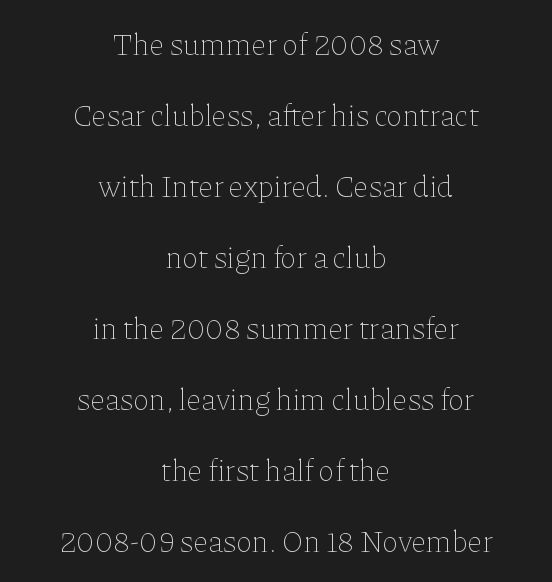
The lines are spread far apart with generous leading. Which margin do the lines hug? Neither — every line sits in the middle. The face used here is proportionally spaced, like ordinary book or web type. The typeface has the unassuming heft of standard copy or less. Clear beneath every line of the passage.
